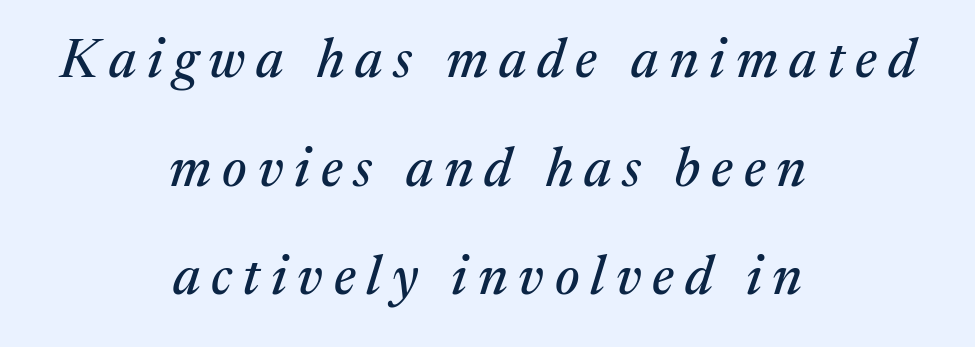
Q: Is the text italic (slanted)? A: Yes, it leans right by about 17 degrees.
Q: Is the typeface a serif or a sans-serif typeface? A: Serif.
Q: Is the text underlined? A: No.
Q: How is the paragraph aligned? A: Centered.
Q: Is the spacing between letters normal or unusually wide? A: Unusually wide.
Q: Is the spacing between lines tight, normal or loose? A: Loose.
Q: Width (condensed, normal, or wide)? A: Normal.
Q: Stroke contrast? A: Medium.
Q: x-height? A: Medium.
Q: Monospaced? A: No.
